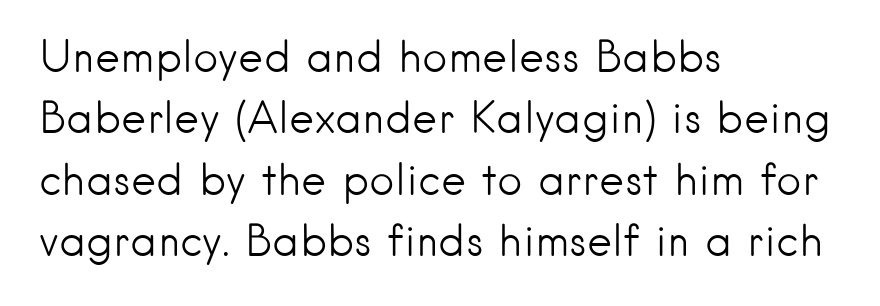
The image shows 43 px light sans-serif type, upright; set left-aligned, normal line spacing (1.43x), normal letter spacing, not underlined; low stroke contrast and a small x-height.
